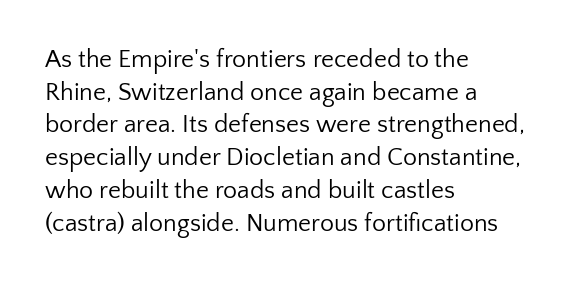
{"italic": "no", "bold": "no", "underline": "no", "align": "left", "line_spacing": "normal", "line_spacing_ratio": 1.31, "letter_spacing": "normal", "letter_spacing_em": 0.0, "glyph_px": 25}
